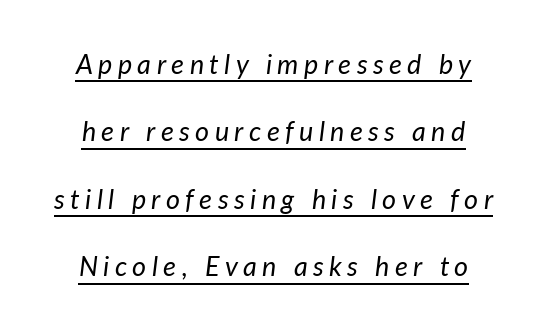
{"italic": "yes", "lean": "right", "slant_degrees": 7, "bold": "no", "underline": "yes", "line_spacing": "loose", "line_spacing_ratio": 2.5, "letter_spacing": "wide", "letter_spacing_em": 0.2, "glyph_px": 27}
